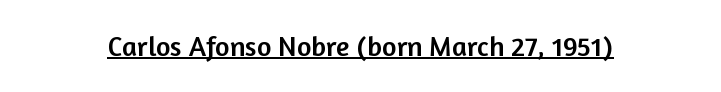
Q: Is the text italic (slanted)? A: No, it is upright.
Q: Is the typeface a serif or a sans-serif typeface? A: Sans-serif.
Q: Is the text underlined? A: Yes.
Q: Is the spacing between letters normal or unusually wide? A: Normal.
Q: Width (condensed, normal, or wide)? A: Normal.
Q: Stroke contrast? A: Low.
Q: x-height? A: Medium.
Q: Monospaced? A: No.
